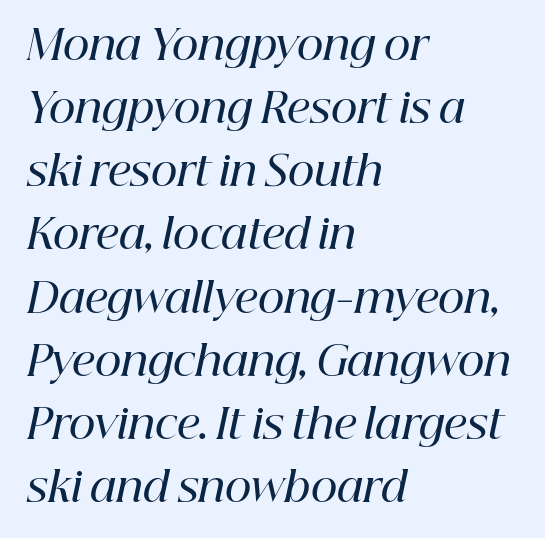
The image shows 41 px semibold serif type, italic (leaning right); set left-aligned, normal line spacing (1.54x), normal letter spacing, not underlined; high stroke contrast and a medium x-height.
